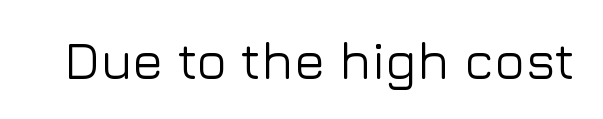
{"serif": "no", "italic": "no", "width": "normal", "stroke_contrast": "low", "x_height": "medium", "monospaced": "no", "underline": "no", "letter_spacing": "normal", "letter_spacing_em": 0.0, "glyph_px": 52}
